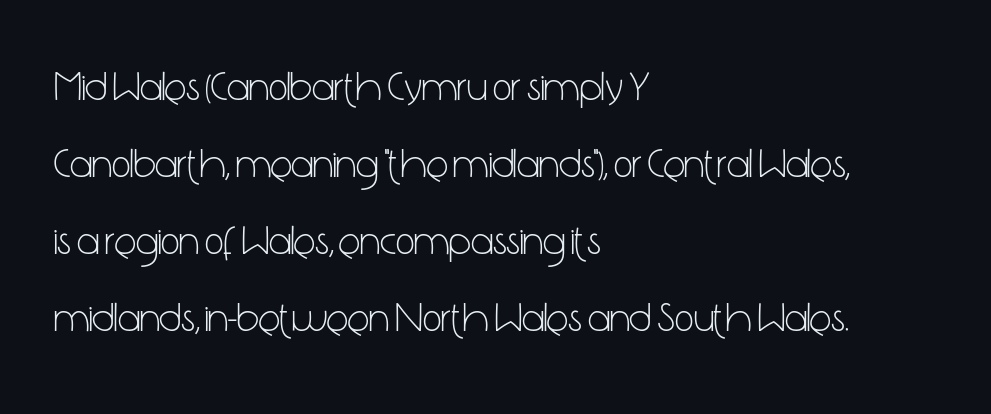
Q: Is the text bold? A: No.
Q: Is the text italic (slanted)? A: No, it is upright.
Q: Is the typeface a serif or a sans-serif typeface? A: Sans-serif.
Q: Is the text underlined? A: No.
Q: How is the paragraph aligned? A: Left-aligned.
Q: Is the spacing between letters normal or unusually wide? A: Normal.
Q: Width (condensed, normal, or wide)? A: Condensed.
Q: Stroke contrast? A: Low.
Q: x-height? A: Medium.
Q: Monospaced? A: No.
